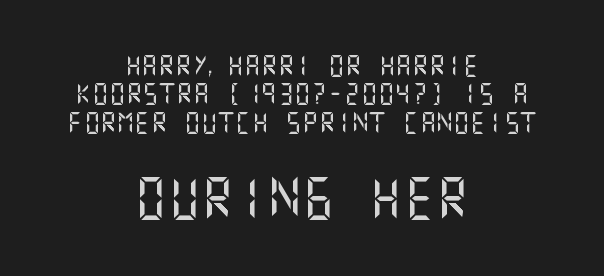
{"serif": "no", "italic": "no", "width": "normal", "stroke_contrast": "medium", "x_height": "large", "underline": "no", "align": "center", "line_spacing": "normal", "line_spacing_ratio": 1.35, "letter_spacing": "normal", "letter_spacing_em": 0.0, "larger_block": "second", "size_ratio": 2.0, "glyph_px": 42}
